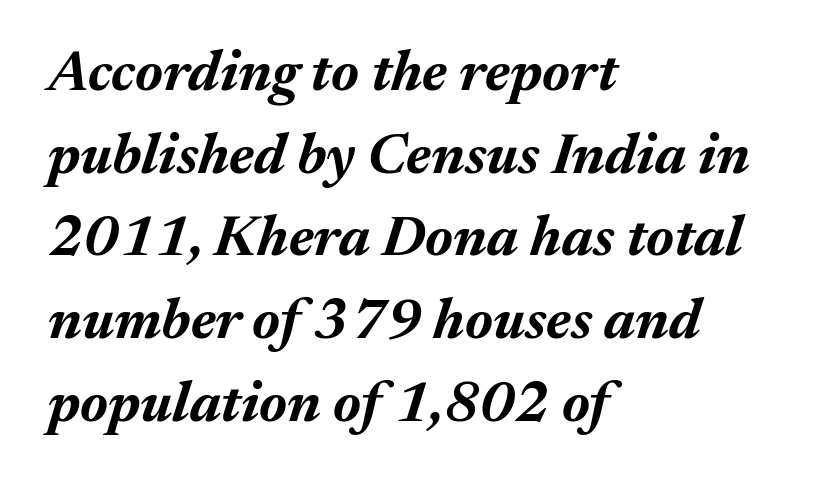
The image shows 57 px bold type, italic (leaning right); set left-aligned, normal line spacing (1.45x), normal letter spacing, not underlined; medium stroke contrast and a medium x-height.
